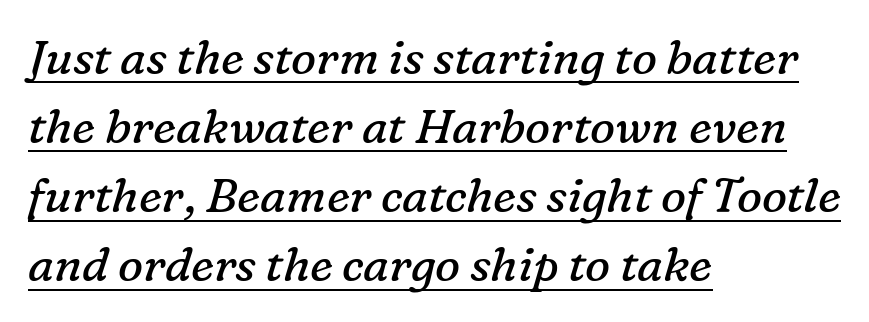
The image shows 47 px regular-weight serif type, italic (leaning right); set left-aligned, normal line spacing (1.47x), normal letter spacing, underlined; low stroke contrast and a medium x-height.
